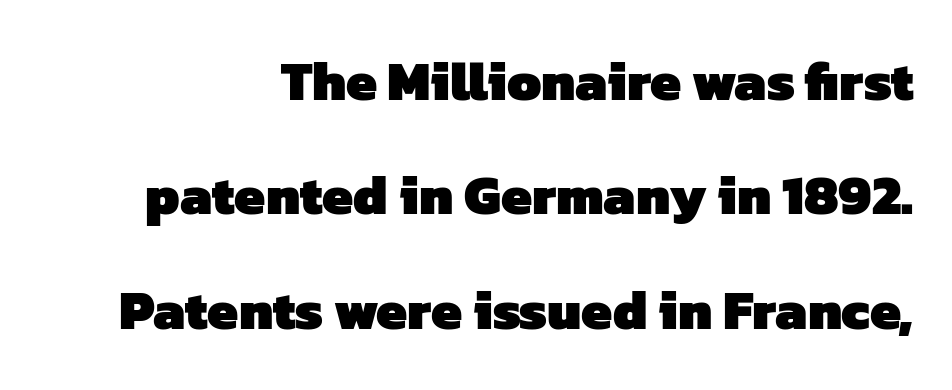
This sample uses plain, unmodified letter spacing. Rule under the text: the space is simply empty. These lines are composed in type without serifs. Horizontal bands of white between lines are thick stripes. Character widths vary here, with narrow letters taking less room than wide ones. One-word summary of the alignment: right.
